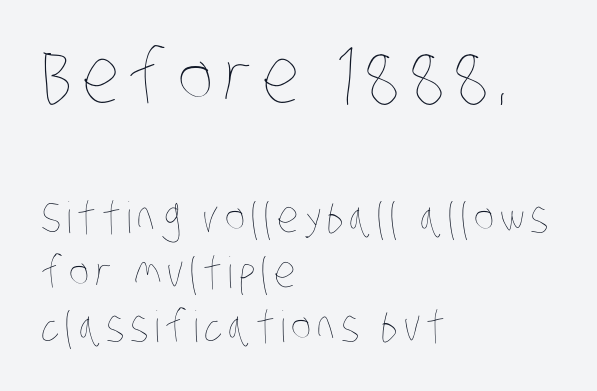
{"bold": "no", "weight": "thin", "width": "condensed", "stroke_contrast": "low", "x_height": "large", "monospaced": "no", "underline": "no", "align": "left", "line_spacing": "normal", "line_spacing_ratio": 1.27, "larger_block": "first", "size_ratio": 1.74, "glyph_px": 75}
